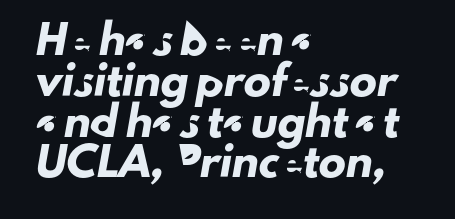
These lines sit exactly where default settings would place them. The baseline area is clear. Tracking here is standard; glyphs follow each other at the usual distance. Typeset ragged right — the left edge is the straight one.
